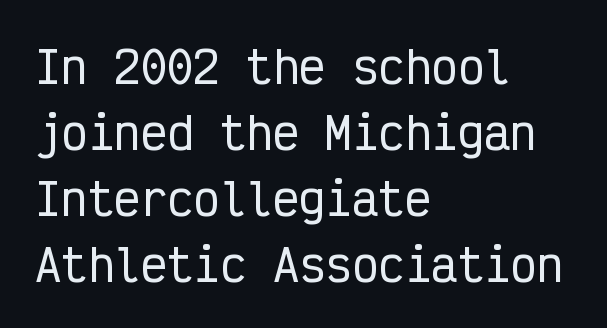
The image shows 44 px condensed sans-serif type, upright, monospaced; set left-aligned, normal line spacing (1.5x), normal letter spacing, not underlined; low stroke contrast and a medium x-height.
